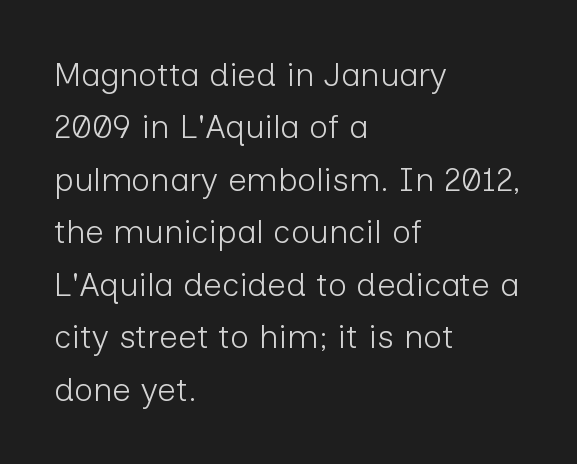
The image shows 33 px light sans-serif type, upright; set left-aligned, normal line spacing (1.59x), normal letter spacing, not underlined; low stroke contrast and a medium x-height.
